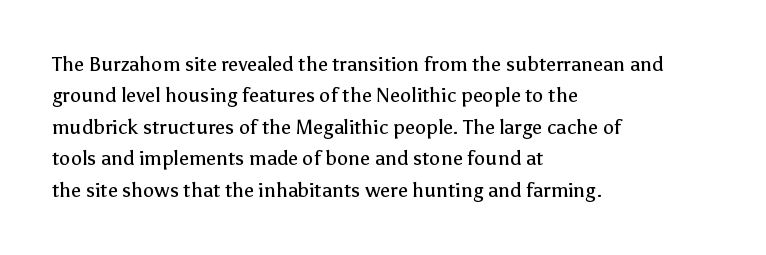
The image shows 20 px text type, upright; set left-aligned, normal line spacing (1.57x), normal letter spacing, not underlined.
